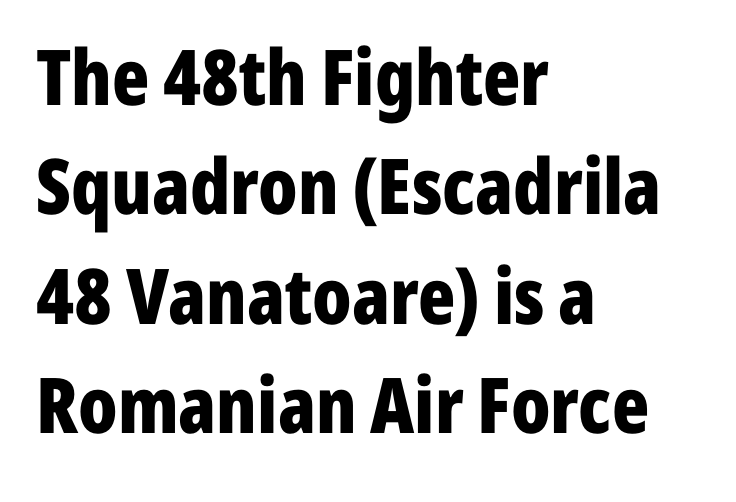
Q: Is the text bold? A: Yes.
Q: Is the text italic (slanted)? A: No, it is upright.
Q: Is the typeface a serif or a sans-serif typeface? A: Sans-serif.
Q: Is the text underlined? A: No.
Q: How is the paragraph aligned? A: Left-aligned.
Q: Is the spacing between letters normal or unusually wide? A: Normal.
Q: Is the spacing between lines tight, normal or loose? A: Normal.
Q: Width (condensed, normal, or wide)? A: Condensed.
Q: Stroke contrast? A: Low.
Q: x-height? A: Medium.
Q: Monospaced? A: No.
